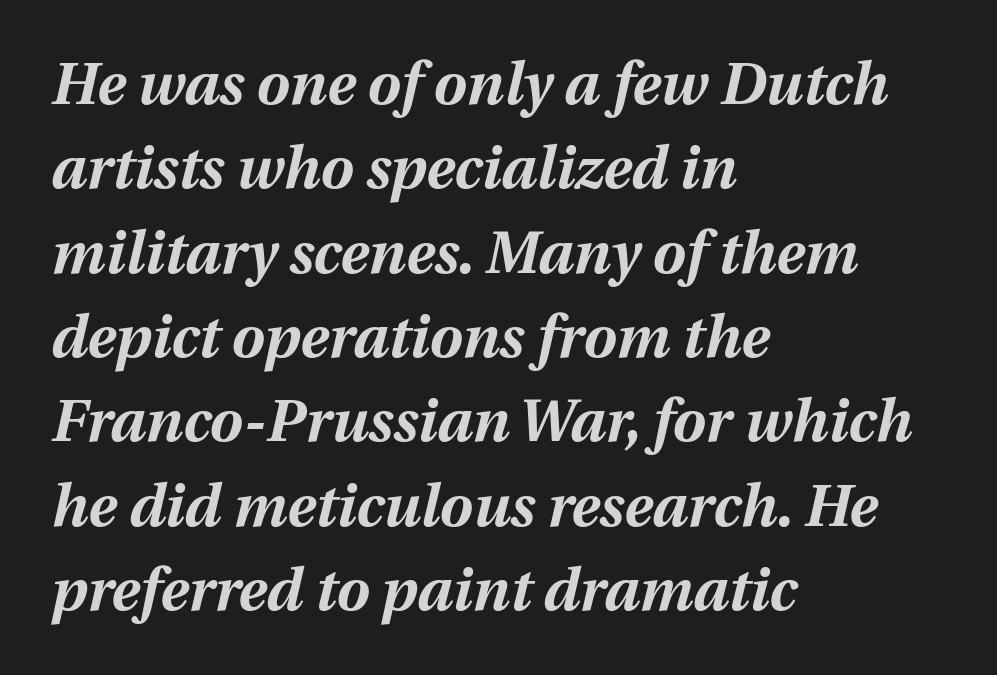
Summary of weight: heavy, a full bold. Designer's note — italics engaged. The leading is moderate, giving the passage an even texture. You could call the tracking neutral — neither tight nor loose.
